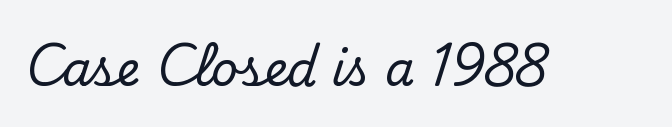
{"serif": "yes", "width": "normal", "stroke_contrast": "medium", "x_height": "small", "monospaced": "no", "underline": "no", "letter_spacing": "normal", "letter_spacing_em": 0.0, "glyph_px": 47}
